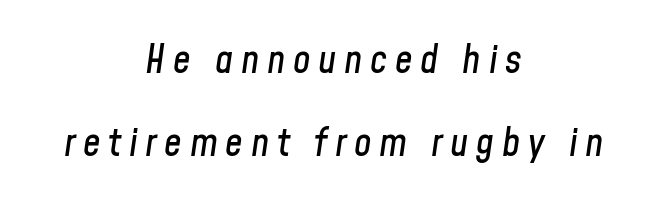
Q: Is the text italic (slanted)? A: Yes, it leans right by about 8 degrees.
Q: Is the text underlined? A: No.
Q: How is the paragraph aligned? A: Centered.
Q: Is the spacing between letters normal or unusually wide? A: Unusually wide.
Q: Is the spacing between lines tight, normal or loose? A: Loose.
Q: Width (condensed, normal, or wide)? A: Condensed.
Q: Stroke contrast? A: Low.
Q: x-height? A: Medium.
Q: Monospaced? A: No.
